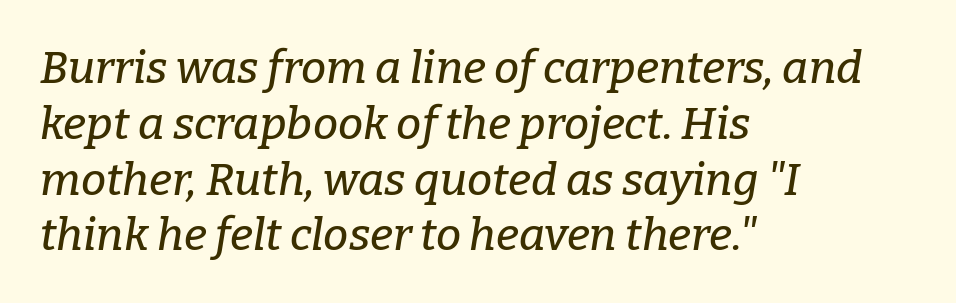
Q: Is the text italic (slanted)? A: Yes, it leans right by about 9 degrees.
Q: Is the typeface a serif or a sans-serif typeface? A: Serif.
Q: Is the text underlined? A: No.
Q: How is the paragraph aligned? A: Left-aligned.
Q: Is the spacing between letters normal or unusually wide? A: Normal.
Q: Width (condensed, normal, or wide)? A: Normal.
Q: Stroke contrast? A: Low.
Q: x-height? A: Medium.
Q: Monospaced? A: No.
